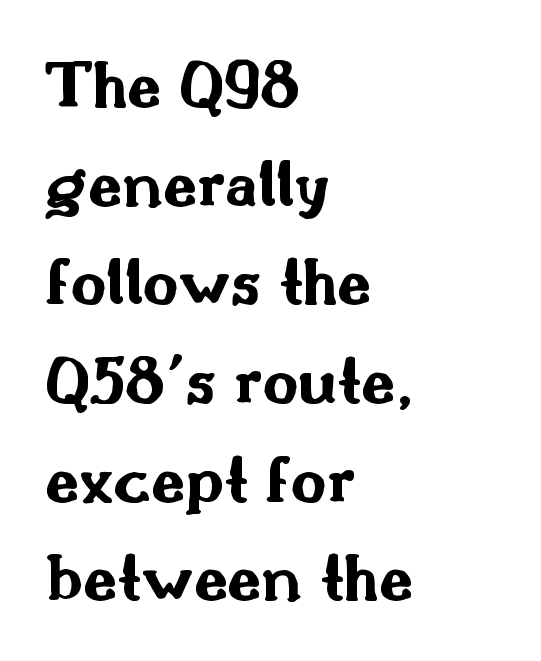
The image shows 69 px bold, wide sans-serif type, upright; set left-aligned, normal line spacing (1.43x), normal letter spacing, not underlined; medium stroke contrast and a small x-height.
